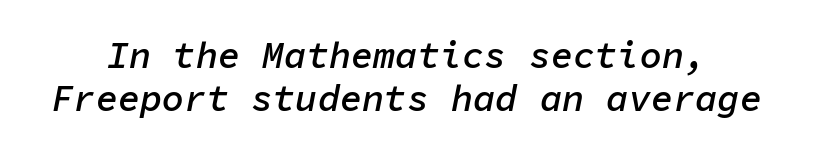
The image shows 37 px semibold type, italic (leaning right), monospaced; set line spacing 1.17x, normal letter spacing, not underlined; low stroke contrast and a medium x-height.
